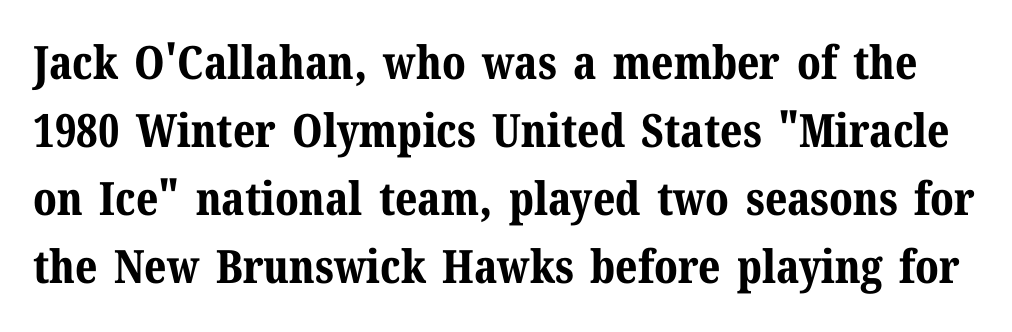
Q: Is the text bold? A: Yes.
Q: Is the text italic (slanted)? A: No, it is upright.
Q: Is the typeface a serif or a sans-serif typeface? A: Serif.
Q: Is the text underlined? A: No.
Q: Is the spacing between letters normal or unusually wide? A: Normal.
Q: Is the spacing between lines tight, normal or loose? A: Normal.
Q: Width (condensed, normal, or wide)? A: Normal.
Q: Stroke contrast? A: Medium.
Q: x-height? A: Medium.
Q: Monospaced? A: No.
